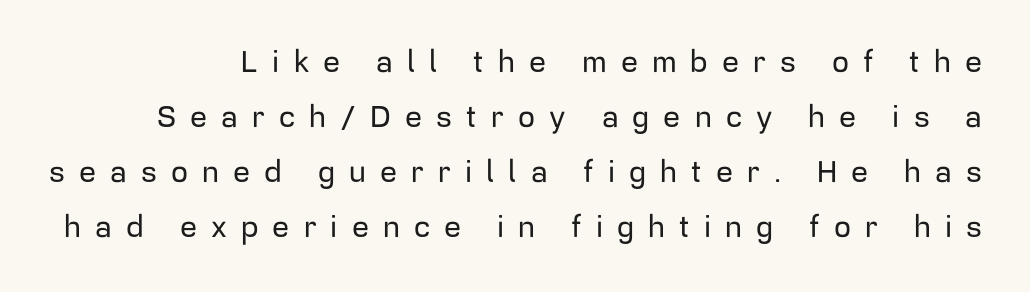
Q: Is the text italic (slanted)? A: No, it is upright.
Q: Is the typeface a serif or a sans-serif typeface? A: Sans-serif.
Q: Is the text underlined? A: No.
Q: How is the paragraph aligned? A: Right-aligned.
Q: Is the spacing between letters normal or unusually wide? A: Unusually wide.
Q: Width (condensed, normal, or wide)? A: Normal.
Q: Stroke contrast? A: Low.
Q: x-height? A: Medium.
Q: Monospaced? A: No.
